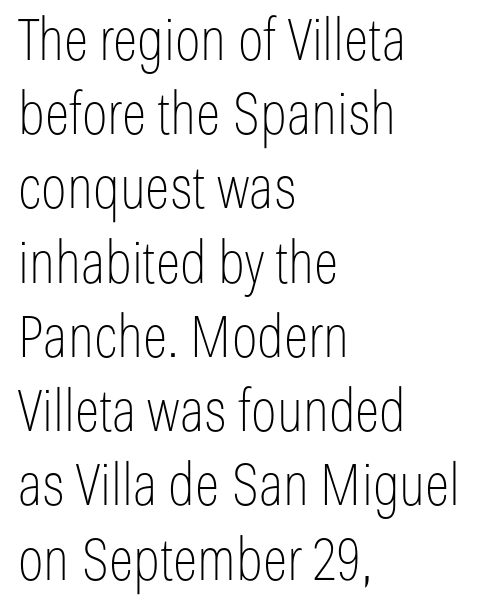
{"serif": "no", "italic": "no", "bold": "no", "weight": "thin", "width": "condensed", "stroke_contrast": "low", "x_height": "medium", "monospaced": "no", "underline": "no", "align": "left", "line_spacing": "normal", "line_spacing_ratio": 1.28, "letter_spacing": "normal", "letter_spacing_em": 0.0, "glyph_px": 58}
